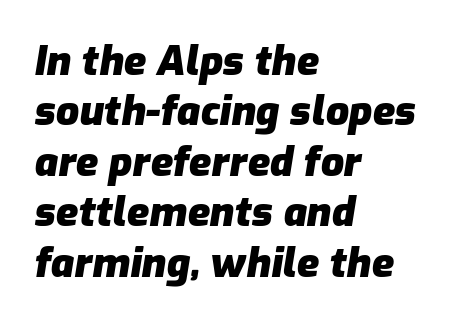
Q: Is the text bold? A: Yes.
Q: Is the text italic (slanted)? A: Yes, it leans right by about 9 degrees.
Q: Is the text underlined? A: No.
Q: How is the paragraph aligned? A: Left-aligned.
Q: Is the spacing between letters normal or unusually wide? A: Normal.
Q: Width (condensed, normal, or wide)? A: Normal.
Q: Stroke contrast? A: Low.
Q: x-height? A: Medium.
Q: Monospaced? A: No.
